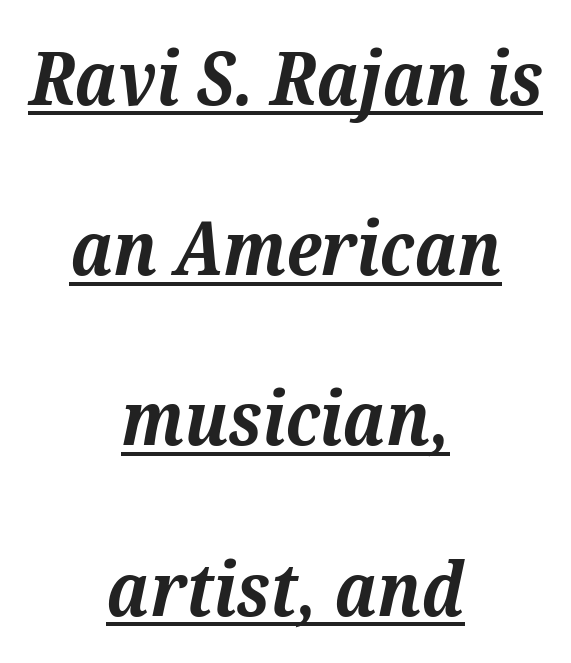
A full-strength bold gives these letters their thick strokes. Are there feet on the stems? There are — it's a serif. Is this a fixed-width face? No — the glyphs have proportional, varying widths. This sample trades compactness for vertical openness between lines.
